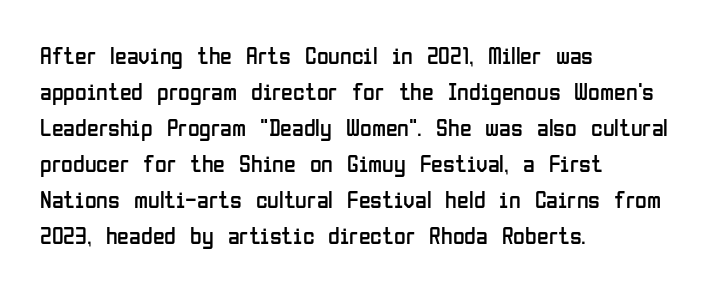
There is no visible air inserted between adjacent glyphs. The rendering anchors every line to the left-hand side. Counters stay open thanks to moderate or lighter strokes. Is there much room between lines? A standard amount, neither cramped nor airy. Type without underlining.
